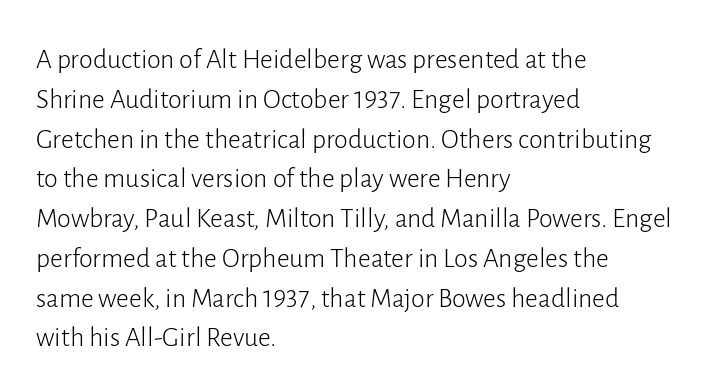
{"serif": "no", "italic": "no", "bold": "no", "weight": "light", "width": "normal", "stroke_contrast": "low", "x_height": "medium", "monospaced": "no", "underline": "no", "align": "left", "line_spacing": "normal", "line_spacing_ratio": 1.42, "letter_spacing": "normal", "letter_spacing_em": 0.0, "glyph_px": 28}
